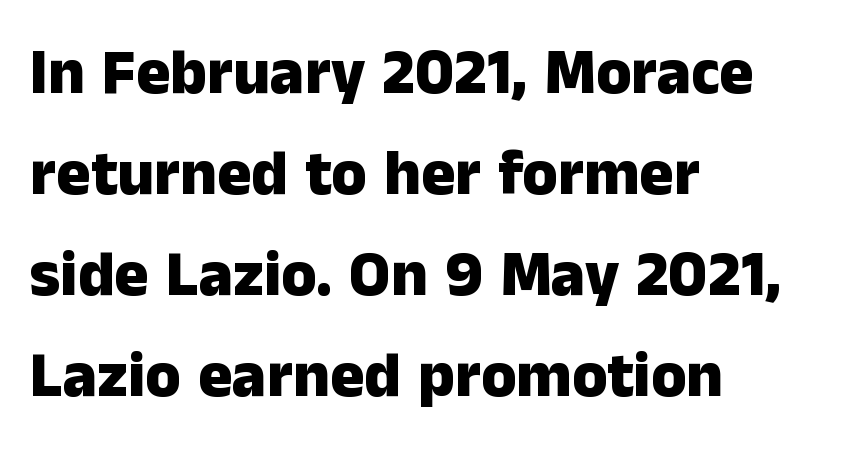
No feet cap the strokes, marking this as sans-serif type. These lines sit exactly where default settings would place them. Character widths vary here, with narrow letters taking less room than wide ones. Strong, thick strokes mark this as bold type. The string is rendered with underlining switched off.
